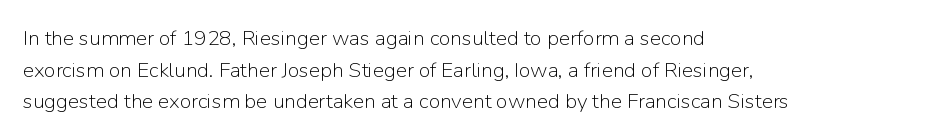
Style check: upright. Leftover space on each line is placed entirely after the last word. The rows are spaced the way most documents space them. The font is comparable to plain body text, perhaps lighter. Honestly, there is no underline to notice here at all. Nobody touched the tracking dial on this one.
